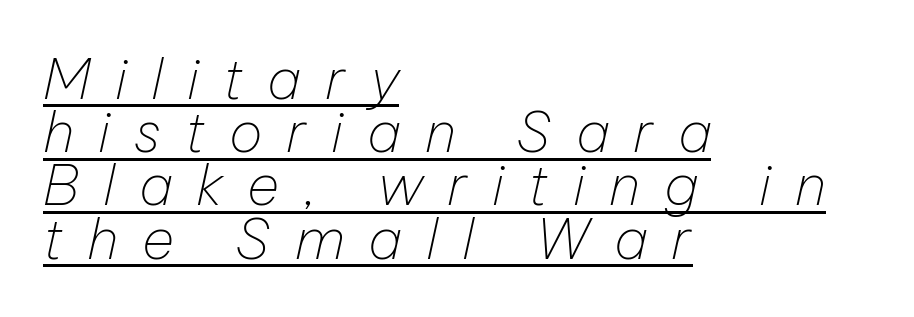
Q: Is the text bold? A: No.
Q: Is the text italic (slanted)? A: Yes, it leans right by about 12 degrees.
Q: Is the text underlined? A: Yes.
Q: How is the paragraph aligned? A: Left-aligned.
Q: Is the spacing between letters normal or unusually wide? A: Unusually wide.
Q: Is the spacing between lines tight, normal or loose? A: Tight.
Q: Width (condensed, normal, or wide)? A: Normal.
Q: Stroke contrast? A: Low.
Q: x-height? A: Medium.
Q: Monospaced? A: No.
